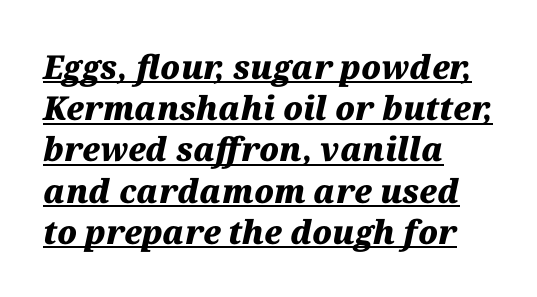
These lines were composed using italics. Each word holds together tightly as a unit, with standard inter-letter gaps. Is the type bold? Yes — the strokes are clearly thick and heavy. Spacing verdict: proportional, widths tailored to each character.
